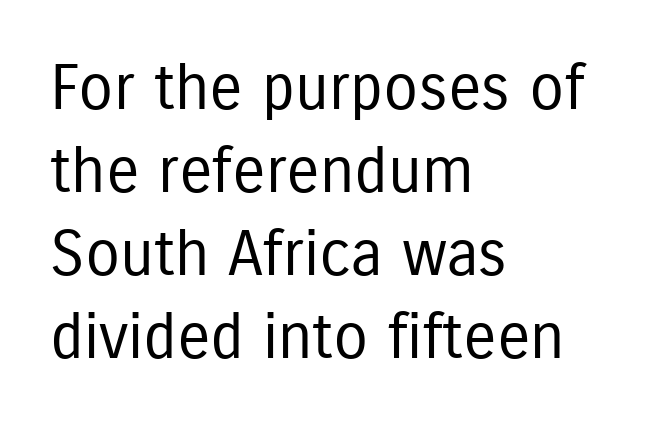
You can tell it's not italic because the verticals are truly vertical. Any mark beneath the type? The region is blank. These lines stack with their left ends in a neat column. Is this a fixed-width face? No — the glyphs have proportional, varying widths. Is this a heavy cut? Hardly; it is regular or lighter. In terms of letterform style, serifs are entirely absent.
